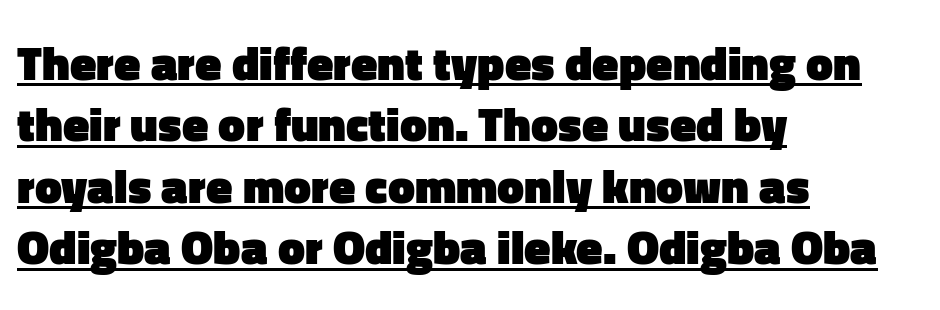
Summary of weight: heavy, a full bold. Nope, not italic — everything's standing straight. The rendering anchors every line to the left-hand side. Does the type have serifs? No, each stem ends abruptly. The rendered words wear a rule along their underside.
